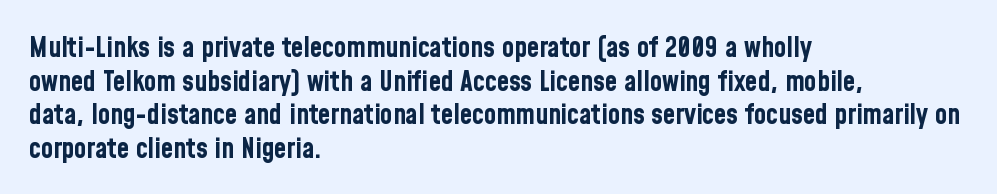
The image shows 28 px bold, condensed sans-serif type, upright; set left-aligned, line spacing 1.2x, normal letter spacing, not underlined; low stroke contrast and a medium x-height.
